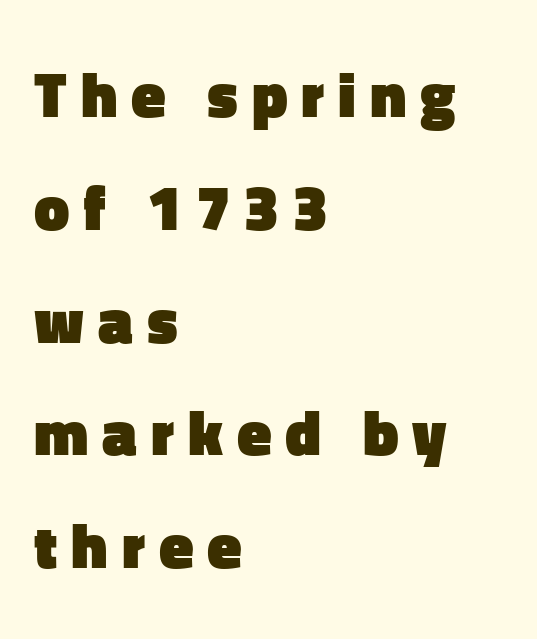
The image shows 63 px heavy sans-serif type, upright; set left-aligned, line spacing 1.79x, unusually wide letter spacing (+0.22 em), not underlined; low stroke contrast and a medium x-height.
